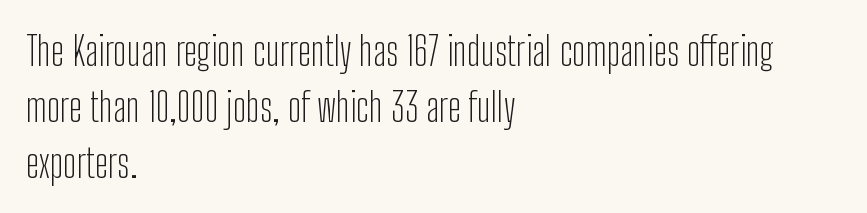
{"serif": "no", "italic": "no", "bold": "no", "weight": "light", "width": "condensed", "stroke_contrast": "low", "x_height": "medium", "monospaced": "no", "underline": "no", "align": "left", "line_spacing": "normal", "line_spacing_ratio": 1.4, "letter_spacing": "normal", "letter_spacing_em": 0.0, "glyph_px": 40}
